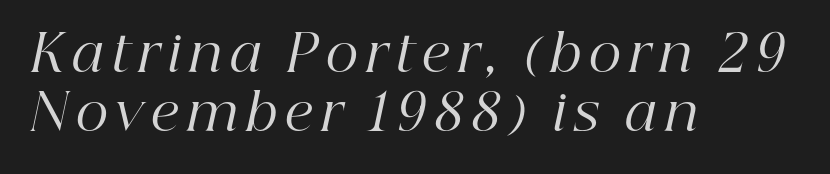
Q: Is the text bold? A: No.
Q: Is the text italic (slanted)? A: Yes, it leans right by about 12 degrees.
Q: Is the typeface a serif or a sans-serif typeface? A: Serif.
Q: Is the text underlined? A: No.
Q: How is the paragraph aligned? A: Left-aligned.
Q: Width (condensed, normal, or wide)? A: Normal.
Q: Stroke contrast? A: High.
Q: x-height? A: Medium.
Q: Monospaced? A: No.
